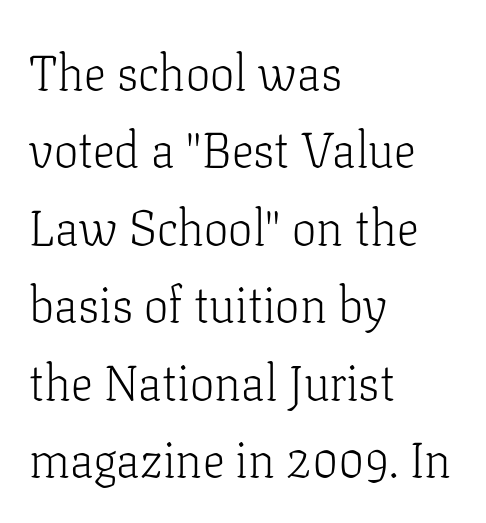
Q: Is the text bold? A: No.
Q: Is the text italic (slanted)? A: No, it is upright.
Q: Is the typeface a serif or a sans-serif typeface? A: Serif.
Q: Is the text underlined? A: No.
Q: How is the paragraph aligned? A: Left-aligned.
Q: Is the spacing between letters normal or unusually wide? A: Normal.
Q: Is the spacing between lines tight, normal or loose? A: Normal.
Q: Width (condensed, normal, or wide)? A: Normal.
Q: Stroke contrast? A: Low.
Q: x-height? A: Medium.
Q: Monospaced? A: No.
